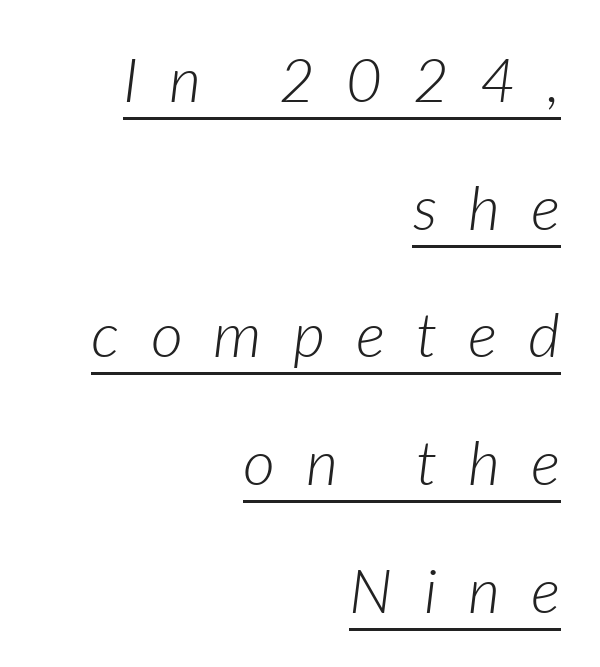
{"italic": "yes", "lean": "right", "slant_degrees": 7, "bold": "no", "weight": "light", "width": "normal", "stroke_contrast": "low", "x_height": "medium", "monospaced": "no", "underline": "yes", "align": "right", "line_spacing": "loose", "line_spacing_ratio": 2.06, "letter_spacing": "wide", "letter_spacing_em": 0.5, "glyph_px": 62}
